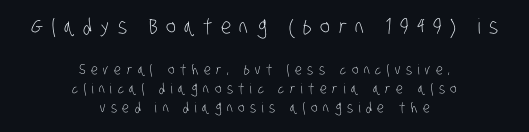
{"bold": "no", "underline": "no", "align": "center", "line_spacing": "normal", "line_spacing_ratio": 1.38, "letter_spacing": "wide", "letter_spacing_em": 0.4, "larger_block": "first", "size_ratio": 1.5, "glyph_px": 21}
